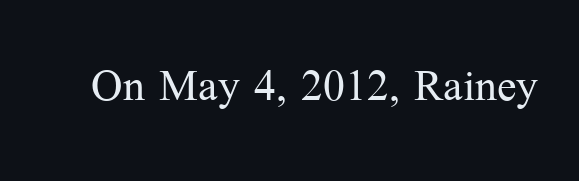
Weight: in the light-to-regular range. Think of a printed novel: that variable character pitch is what you see here. Ascenders rise straight up at ninety degrees. Little horizontal feet cap the strokes, marking this as serif type.
